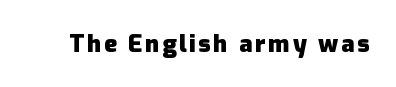
I'd describe the lettering as bold — thick and assertive. Quick note: underline off. It's the straight-up-and-down kind of type.
